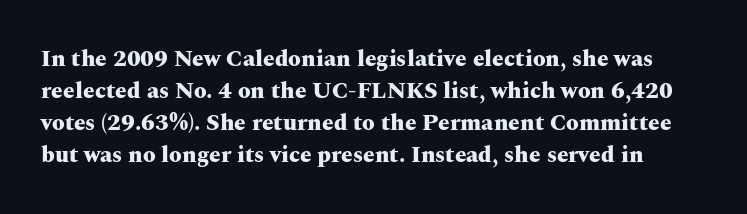
Q: Is the text bold? A: Yes.
Q: Is the text italic (slanted)? A: No, it is upright.
Q: Is the text underlined? A: No.
Q: Is the spacing between letters normal or unusually wide? A: Normal.
Q: Is the spacing between lines tight, normal or loose? A: Normal.
